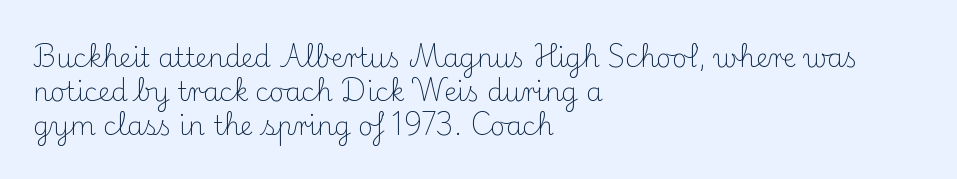
Descenders are the only things crossing below the line. All the whitespace from short lines collects on the right. Characters remain perfectly vertical along every line. The letters sit at their default tracking, neither squeezed nor spread.
